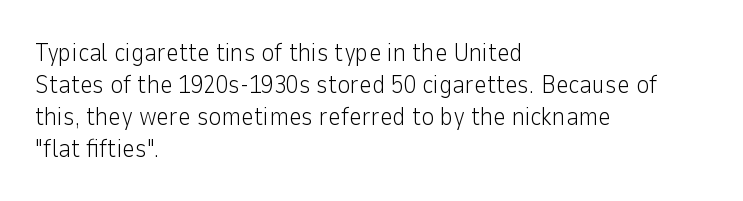
The image shows 25 px text type, upright; set left-aligned, normal line spacing (1.28x), normal letter spacing, not underlined.
